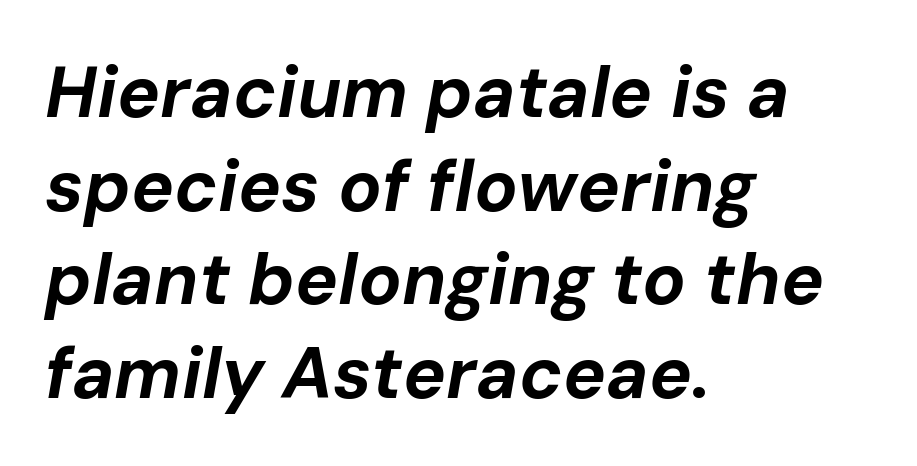
{"italic": "yes", "lean": "right", "slant_degrees": 10, "bold": "yes", "weight": "bold", "width": "normal", "stroke_contrast": "low", "x_height": "medium", "monospaced": "no", "underline": "no", "align": "left", "line_spacing": "normal", "line_spacing_ratio": 1.3, "letter_spacing": "normal", "letter_spacing_em": 0.0, "glyph_px": 72}
